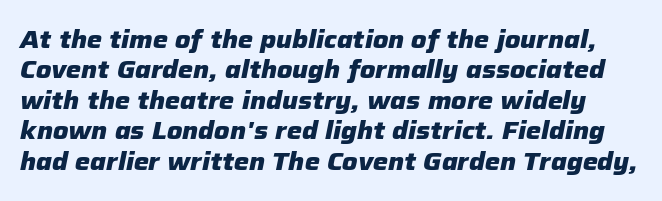
The image shows 24 px bold type, italic (leaning right); set normal line spacing (1.27x), normal letter spacing, not underlined.
